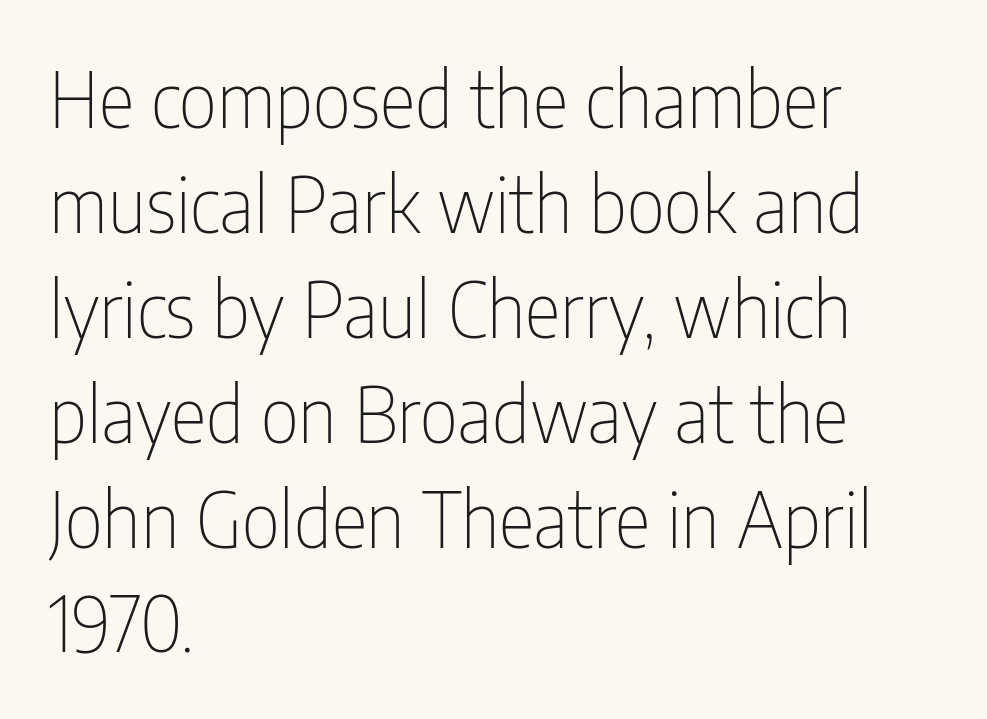
{"serif": "no", "italic": "no", "bold": "no", "weight": "thin", "width": "condensed", "stroke_contrast": "low", "x_height": "medium", "monospaced": "no", "underline": "no", "align": "left", "line_spacing": "normal", "line_spacing_ratio": 1.38, "letter_spacing": "normal", "letter_spacing_em": 0.0, "glyph_px": 76}
